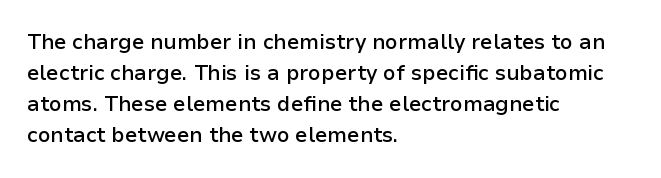
Observe the ordinary spacing: letters are neighbours, not strangers. Which margin do the lines hug? The left one — the right edge is uneven. Compared with typical paragraphs, the rows here are spaced about the same. Notice how the stems are strictly vertical — no italics here. Compared with an ordinary text face, these strokes are moderately heavier — a semibold. Clear beneath every line of the passage.
